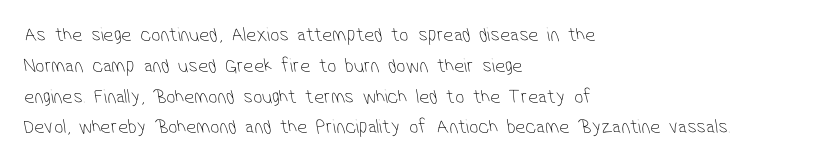
A bare baseline throughout the passage. The line-height multiplier appears to be the usual default. Is the block centered? No — it sits flush against the left margin. The gaps between neighbouring characters are ordinary and unremarkable.
